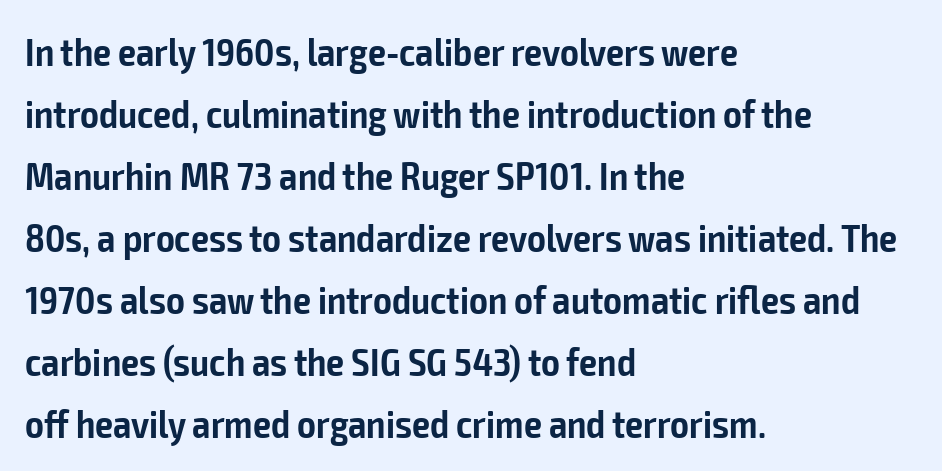
The image shows 40 px semibold, condensed sans-serif type, upright; set left-aligned, normal line spacing (1.55x), normal letter spacing, not underlined; low stroke contrast and a medium x-height.
